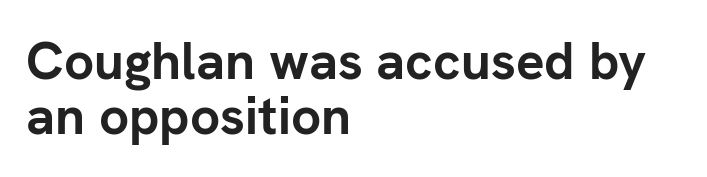
Q: Is the text bold? A: Yes.
Q: Is the text italic (slanted)? A: No, it is upright.
Q: Is the typeface a serif or a sans-serif typeface? A: Sans-serif.
Q: Is the text underlined? A: No.
Q: How is the paragraph aligned? A: Left-aligned.
Q: Is the spacing between letters normal or unusually wide? A: Normal.
Q: Is the spacing between lines tight, normal or loose? A: Tight.
Q: Width (condensed, normal, or wide)? A: Normal.
Q: Stroke contrast? A: Low.
Q: x-height? A: Medium.
Q: Monospaced? A: No.
